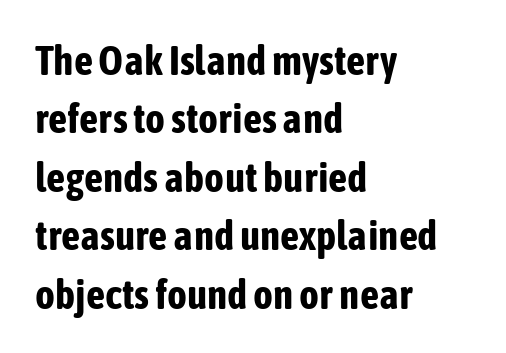
Q: Is the text bold? A: Yes.
Q: Is the text italic (slanted)? A: No, it is upright.
Q: Is the typeface a serif or a sans-serif typeface? A: Sans-serif.
Q: Is the text underlined? A: No.
Q: How is the paragraph aligned? A: Left-aligned.
Q: Is the spacing between letters normal or unusually wide? A: Normal.
Q: Is the spacing between lines tight, normal or loose? A: Normal.
Q: Width (condensed, normal, or wide)? A: Condensed.
Q: Stroke contrast? A: Low.
Q: x-height? A: Medium.
Q: Monospaced? A: No.
